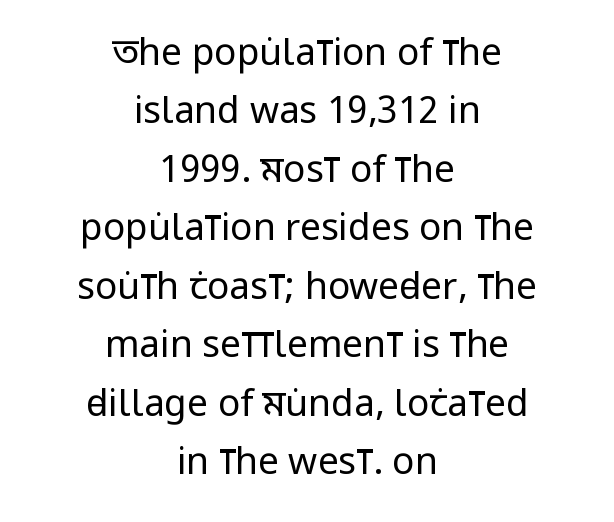
Serifs: no, the terminals of the letterforms are clean. How would I describe the line gaps? Plain and ordinary. Centered paragraph, ragged on both sides. Note the varied advance widths — an 'i' is clearly narrower than an 'm'. Has an underline been added? It has not.
